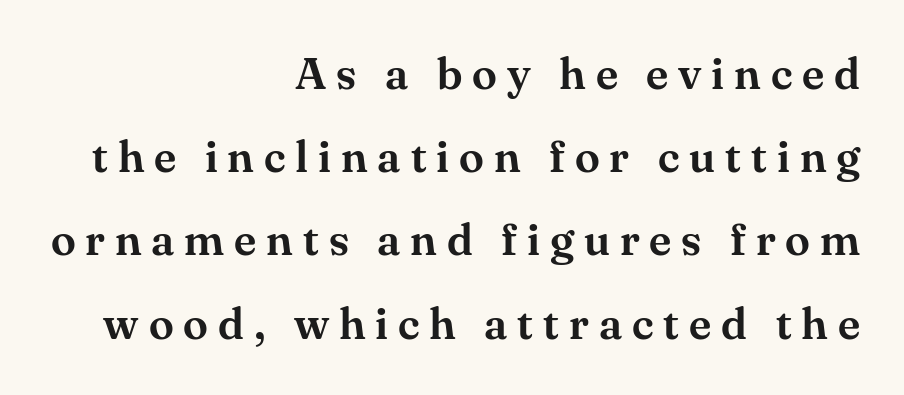
The image shows 45 px serif type, upright; set right-aligned, line spacing 1.85x, unusually wide letter spacing (+0.22 em), not underlined; medium stroke contrast and a small x-height.
